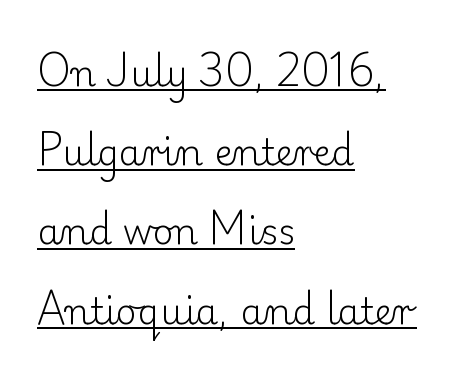
{"italic": "no", "bold": "no", "weight": "light", "width": "normal", "stroke_contrast": "low", "x_height": "small", "monospaced": "no", "underline": "yes", "align": "left", "line_spacing": "loose", "line_spacing_ratio": 2.2, "letter_spacing": "normal", "letter_spacing_em": 0.0, "glyph_px": 36}
